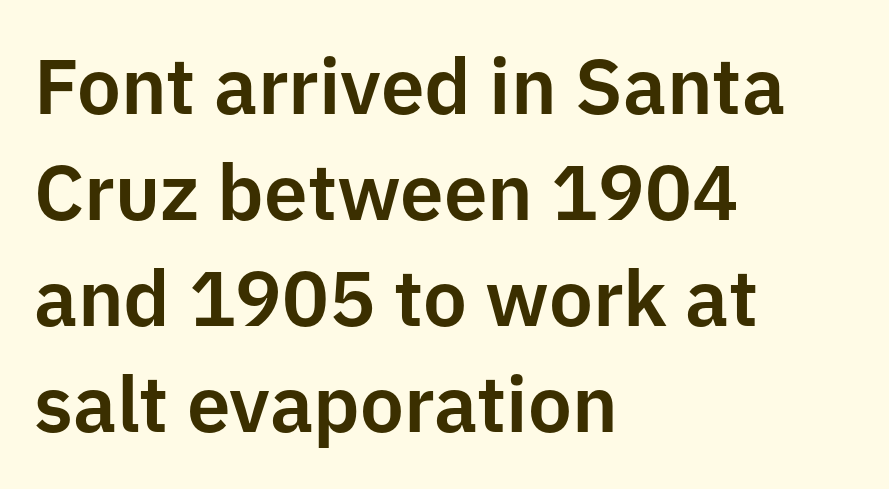
The image shows 78 px sans-serif type, upright; set left-aligned, normal line spacing (1.36x), normal letter spacing, not underlined; low stroke contrast and a medium x-height.
